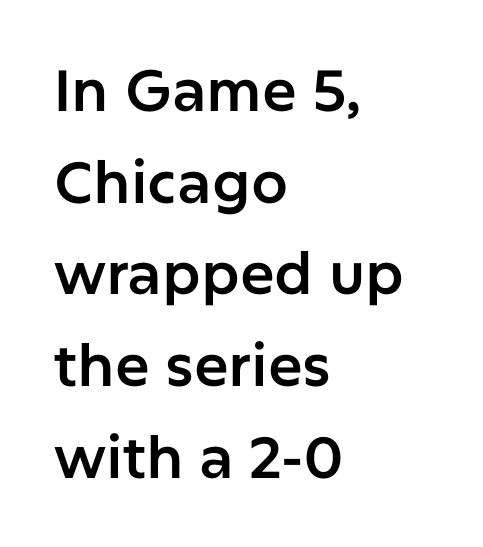
Q: Is the text italic (slanted)? A: No, it is upright.
Q: Is the typeface a serif or a sans-serif typeface? A: Sans-serif.
Q: Is the text underlined? A: No.
Q: How is the paragraph aligned? A: Left-aligned.
Q: Is the spacing between letters normal or unusually wide? A: Normal.
Q: Is the spacing between lines tight, normal or loose? A: Normal.
Q: Width (condensed, normal, or wide)? A: Normal.
Q: Stroke contrast? A: Low.
Q: x-height? A: Medium.
Q: Monospaced? A: No.
